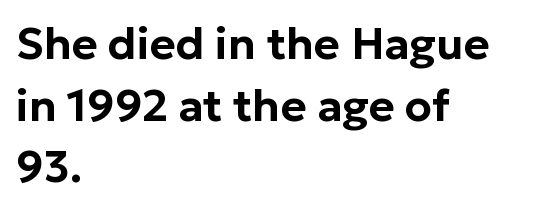
{"serif": "no", "italic": "no", "width": "normal", "stroke_contrast": "low", "x_height": "medium", "monospaced": "no", "underline": "no", "align": "left", "line_spacing": "normal", "line_spacing_ratio": 1.4, "letter_spacing": "normal", "letter_spacing_em": 0.0, "glyph_px": 44}
